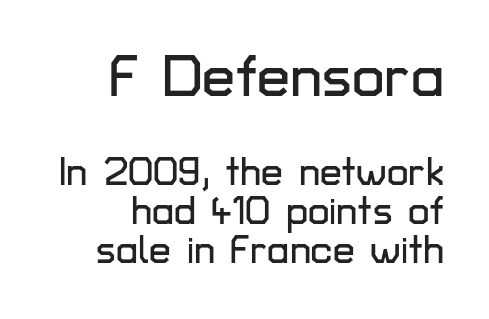
Q: Is the text italic (slanted)? A: No, it is upright.
Q: Is the typeface a serif or a sans-serif typeface? A: Sans-serif.
Q: Is the text underlined? A: No.
Q: How is the paragraph aligned? A: Right-aligned.
Q: Is the spacing between letters normal or unusually wide? A: Normal.
Q: Is the spacing between lines tight, normal or loose? A: Tight.
Q: Which block of text is set in a larger size, the first (top) or the second (bottom)? A: The first (top) one.
Q: Width (condensed, normal, or wide)? A: Normal.
Q: Stroke contrast? A: Low.
Q: x-height? A: Medium.
Q: Monospaced? A: No.
